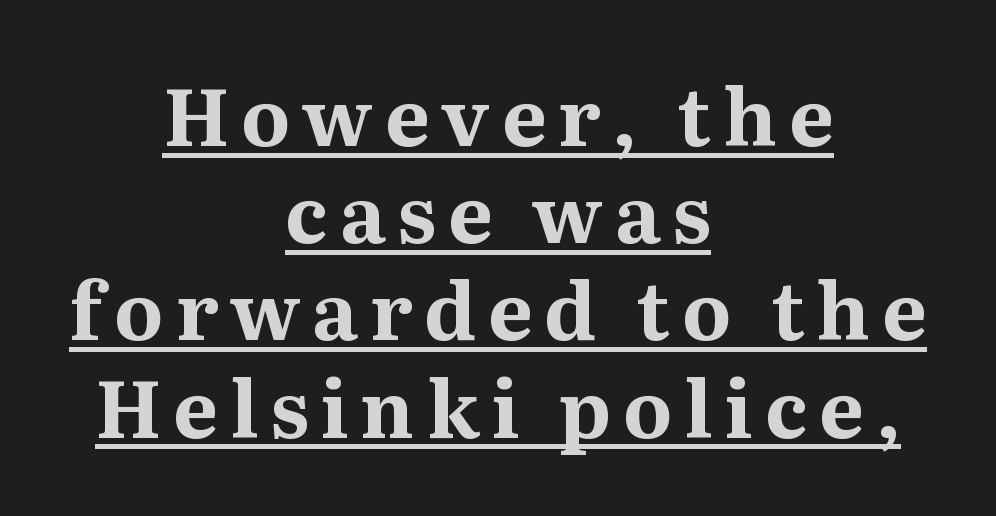
Q: Is the text bold? A: Yes.
Q: Is the text italic (slanted)? A: No, it is upright.
Q: Is the typeface a serif or a sans-serif typeface? A: Serif.
Q: Is the text underlined? A: Yes.
Q: How is the paragraph aligned? A: Centered.
Q: Width (condensed, normal, or wide)? A: Normal.
Q: Stroke contrast? A: Medium.
Q: x-height? A: Medium.
Q: Monospaced? A: No.
